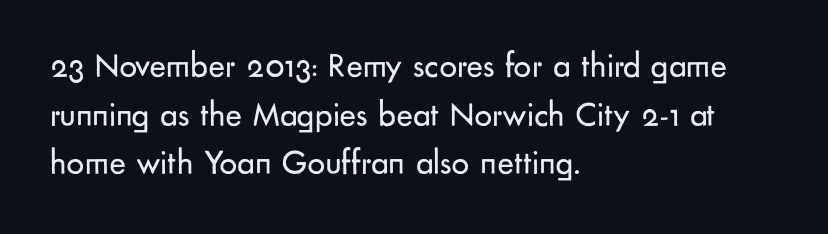
Q: Is the text bold? A: No.
Q: Is the text italic (slanted)? A: No, it is upright.
Q: Is the typeface a serif or a sans-serif typeface? A: Sans-serif.
Q: Is the text underlined? A: No.
Q: How is the paragraph aligned? A: Left-aligned.
Q: Is the spacing between letters normal or unusually wide? A: Normal.
Q: Is the spacing between lines tight, normal or loose? A: Normal.
Q: Width (condensed, normal, or wide)? A: Normal.
Q: Stroke contrast? A: Low.
Q: x-height? A: Small.
Q: Monospaced? A: No.
